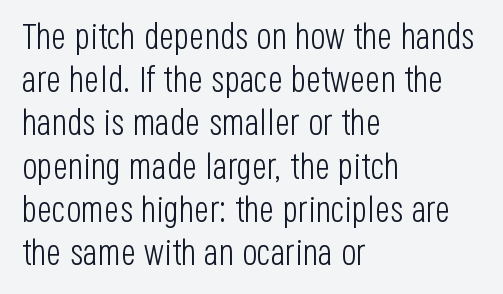
Q: Is the text bold? A: No.
Q: Is the text italic (slanted)? A: No, it is upright.
Q: Is the typeface a serif or a sans-serif typeface? A: Sans-serif.
Q: Is the text underlined? A: No.
Q: How is the paragraph aligned? A: Left-aligned.
Q: Is the spacing between letters normal or unusually wide? A: Normal.
Q: Width (condensed, normal, or wide)? A: Condensed.
Q: Stroke contrast? A: Low.
Q: x-height? A: Large.
Q: Monospaced? A: No.
